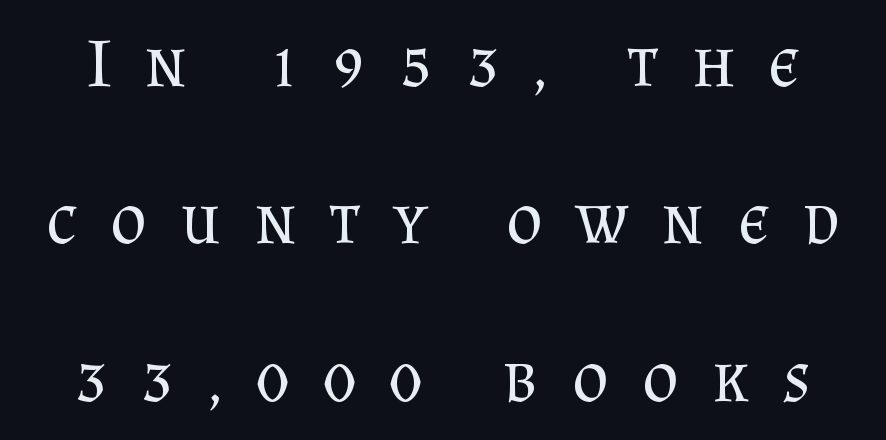
The image shows 69 px regular-weight serif type, upright; set loose line spacing (2.28x), unusually wide letter spacing (+0.49 em), not underlined; medium stroke contrast and a small x-height.
